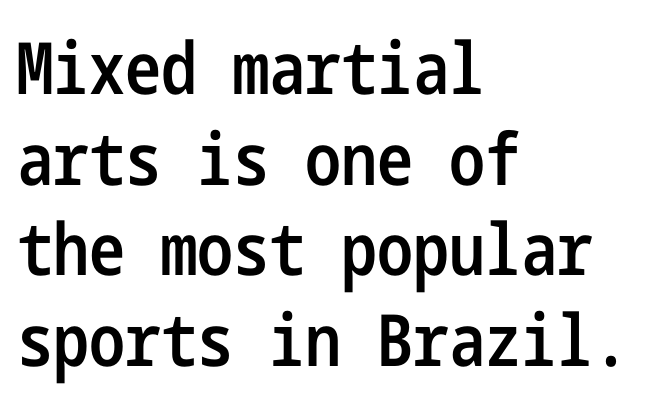
{"serif": "no", "italic": "no", "bold": "semi", "weight": "semibold", "width": "condensed", "stroke_contrast": "low", "x_height": "medium", "underline": "no", "align": "left", "line_spacing": "normal", "line_spacing_ratio": 1.26, "letter_spacing": "normal", "letter_spacing_em": 0.0, "glyph_px": 72}
